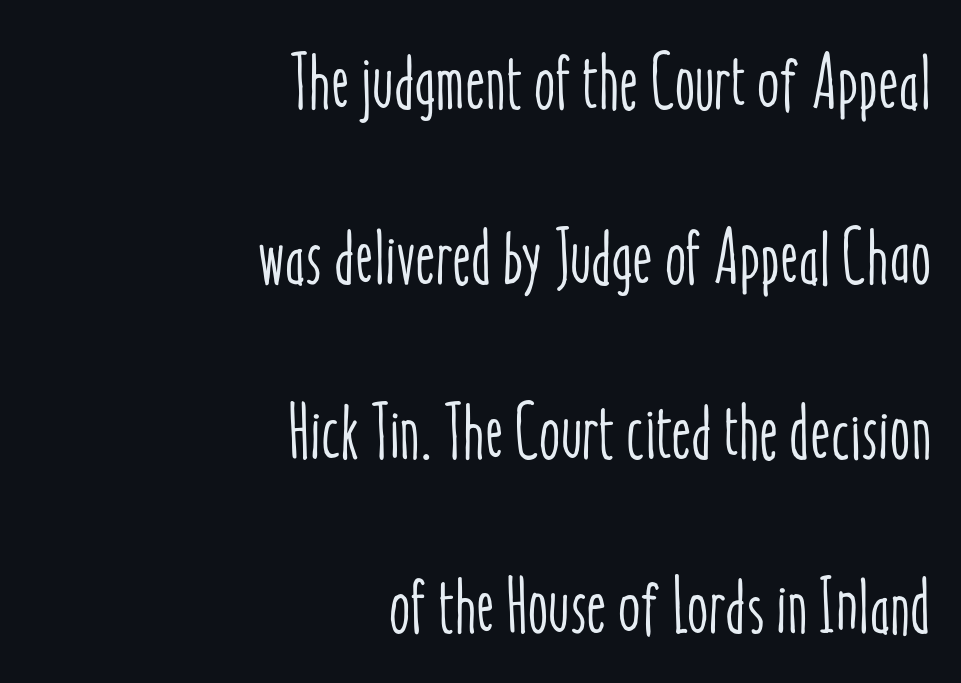
The image shows 77 px condensed type, upright; set right-aligned, loose line spacing (2.27x), normal letter spacing, not underlined; low stroke contrast and a medium x-height.
